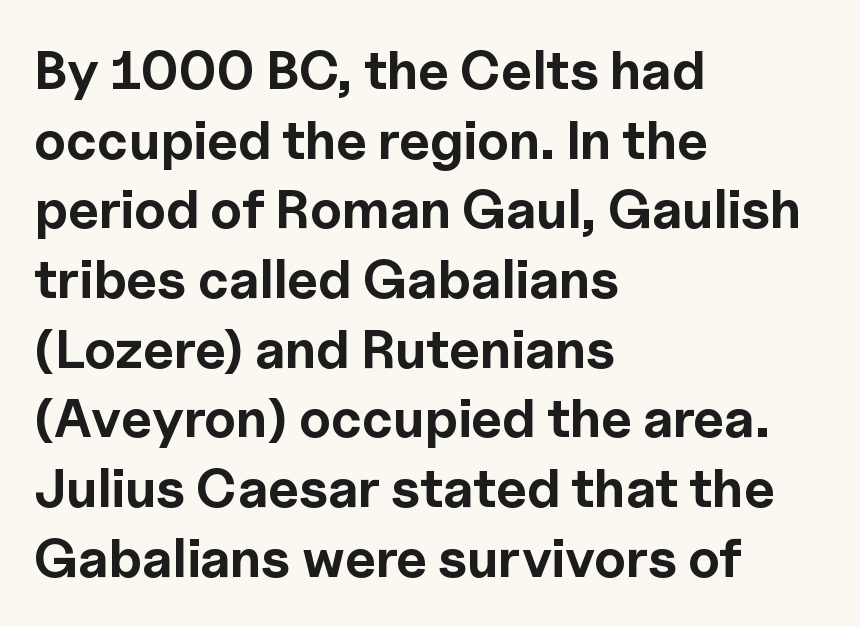
{"serif": "no", "italic": "no", "bold": "yes", "weight": "bold", "width": "normal", "x_height": "medium", "monospaced": "no", "underline": "no", "align": "left", "line_spacing": "normal", "line_spacing_ratio": 1.29, "letter_spacing": "normal", "letter_spacing_em": 0.0, "glyph_px": 54}
